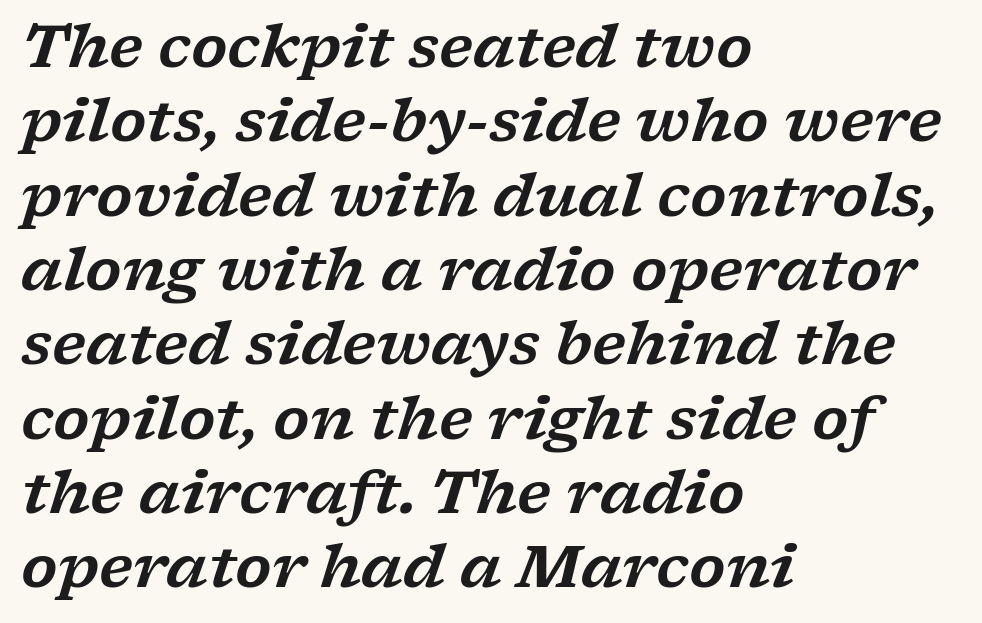
{"serif": "yes", "italic": "yes", "lean": "right", "slant_degrees": 17, "width": "wide", "stroke_contrast": "low", "x_height": "medium", "monospaced": "no", "underline": "no", "align": "left", "line_spacing": "normal", "line_spacing_ratio": 1.26, "letter_spacing": "normal", "letter_spacing_em": 0.0, "glyph_px": 59}
